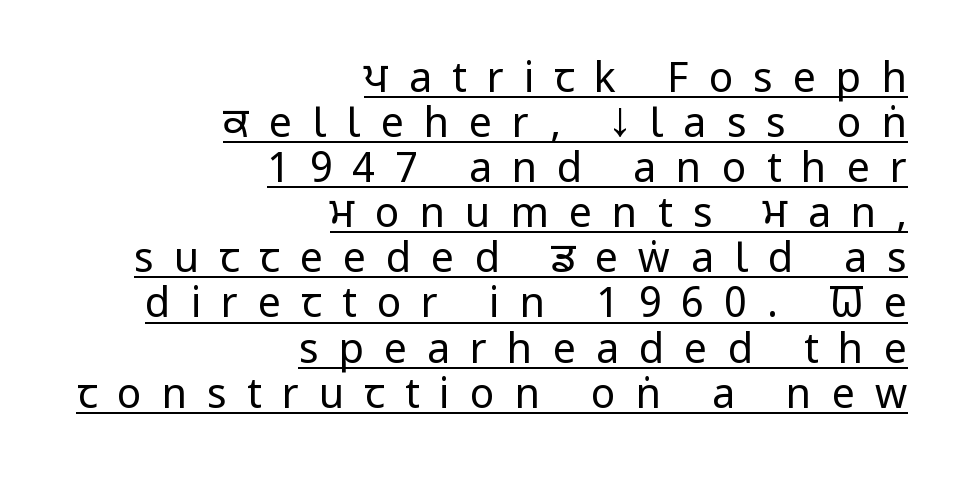
Q: Is the text bold? A: No.
Q: Is the text italic (slanted)? A: No, it is upright.
Q: Is the typeface a serif or a sans-serif typeface? A: Sans-serif.
Q: Is the text underlined? A: Yes.
Q: How is the paragraph aligned? A: Right-aligned.
Q: Is the spacing between letters normal or unusually wide? A: Unusually wide.
Q: Is the spacing between lines tight, normal or loose? A: Tight.
Q: Width (condensed, normal, or wide)? A: Condensed.
Q: Stroke contrast? A: Low.
Q: x-height? A: Large.
Q: Monospaced? A: No.
